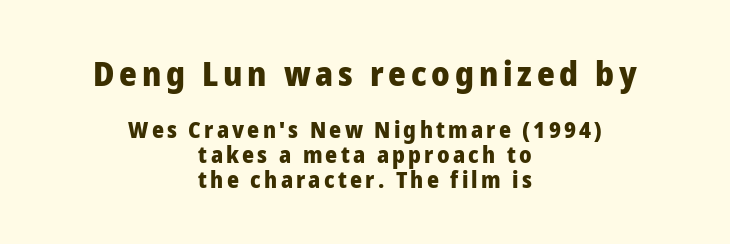
Q: Is the text bold? A: Yes.
Q: Is the text italic (slanted)? A: No, it is upright.
Q: Is the typeface a serif or a sans-serif typeface? A: Sans-serif.
Q: Is the text underlined? A: No.
Q: How is the paragraph aligned? A: Centered.
Q: Is the spacing between lines tight, normal or loose? A: Tight.
Q: Which block of text is set in a larger size, the first (top) or the second (bottom)? A: The first (top) one.
Q: Width (condensed, normal, or wide)? A: Normal.
Q: Stroke contrast? A: Low.
Q: x-height? A: Medium.
Q: Monospaced? A: No.
